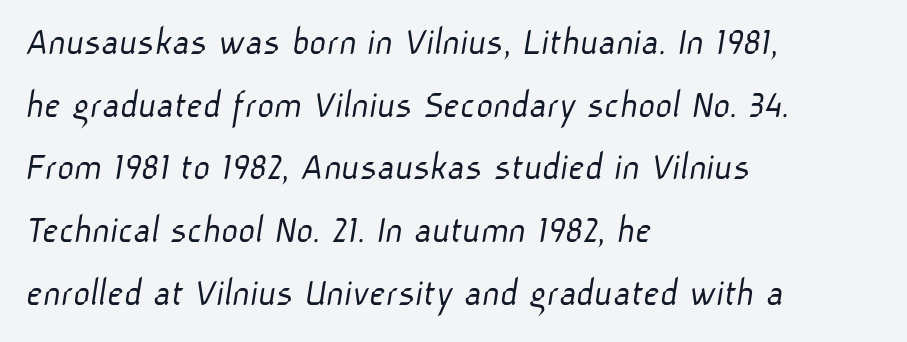
Q: Is the text bold? A: No.
Q: Is the typeface a serif or a sans-serif typeface? A: Sans-serif.
Q: Is the text underlined? A: No.
Q: How is the paragraph aligned? A: Left-aligned.
Q: Is the spacing between letters normal or unusually wide? A: Normal.
Q: Is the spacing between lines tight, normal or loose? A: Normal.
Q: Width (condensed, normal, or wide)? A: Normal.
Q: Stroke contrast? A: Low.
Q: x-height? A: Medium.
Q: Monospaced? A: No.
